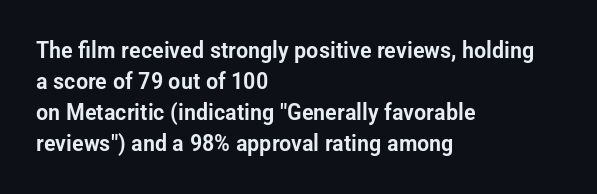
{"italic": "no", "underline": "no", "align": "left", "line_spacing": "normal", "line_spacing_ratio": 1.35, "letter_spacing": "normal", "letter_spacing_em": 0.0, "glyph_px": 23}
